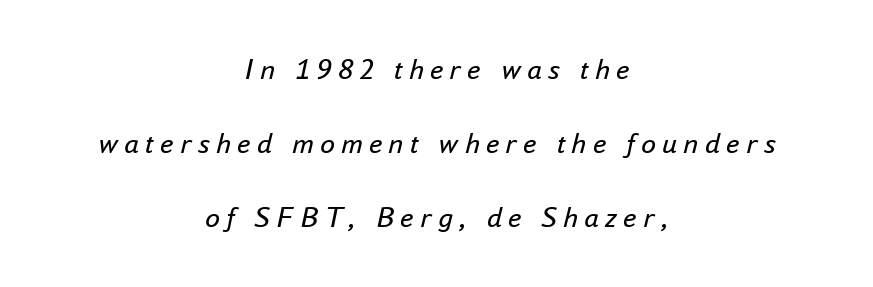
The image shows 30 px regular-weight type, italic (leaning right); set centered, loose line spacing (2.47x), unusually wide letter spacing (+0.21 em), not underlined; low stroke contrast and a small x-height.
